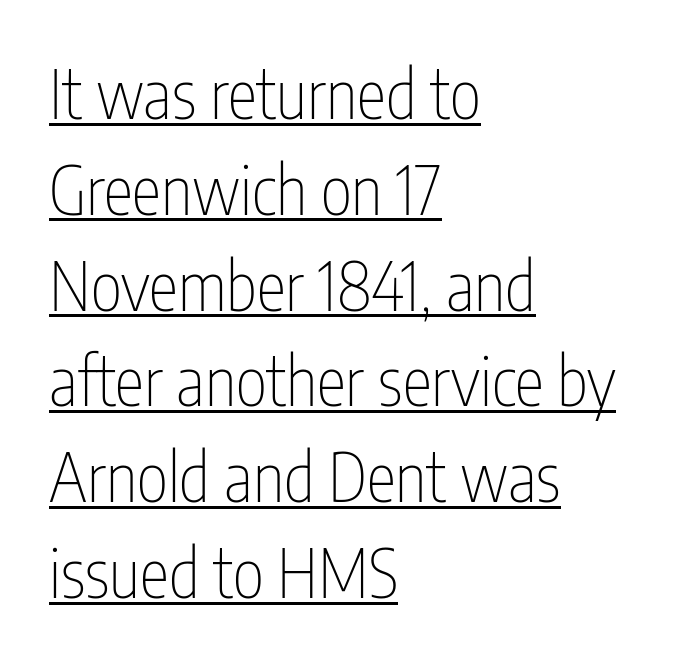
Ordinary non-slanted type is in use. No extra tracking has been applied to these lines. Nothing heavy about these letters — not bold at all. The rendering uses natural spacing where letterforms have individual widths. Observe the absence of serifs on each vertical stroke in this sample. Decoration check: the copy is underlined.
